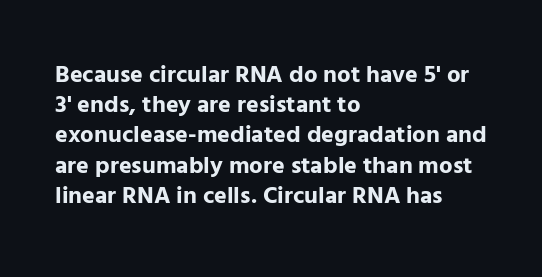
The image shows 24 px bold type, upright; set left-aligned, normal line spacing (1.26x), normal letter spacing, not underlined.
